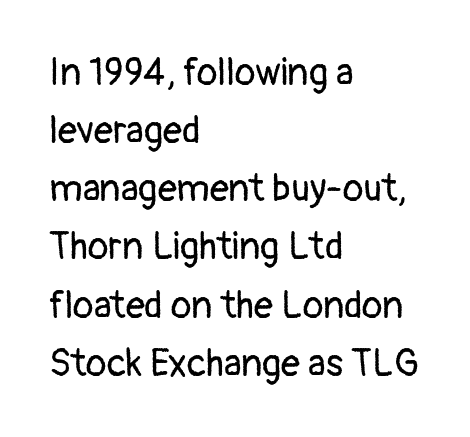
Q: Is the text bold? A: No.
Q: Is the text italic (slanted)? A: No, it is upright.
Q: Is the typeface a serif or a sans-serif typeface? A: Sans-serif.
Q: Is the text underlined? A: No.
Q: How is the paragraph aligned? A: Left-aligned.
Q: Is the spacing between letters normal or unusually wide? A: Normal.
Q: Is the spacing between lines tight, normal or loose? A: Normal.
Q: Width (condensed, normal, or wide)? A: Normal.
Q: Stroke contrast? A: Low.
Q: x-height? A: Medium.
Q: Monospaced? A: No.
